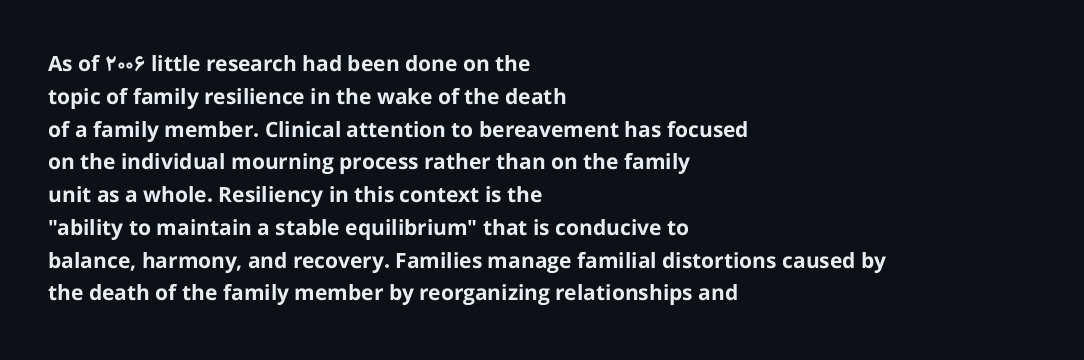
{"italic": "no", "bold": "yes", "underline": "no", "align": "left", "line_spacing": "normal", "line_spacing_ratio": 1.56, "letter_spacing": "normal", "letter_spacing_em": 0.0, "glyph_px": 21}
